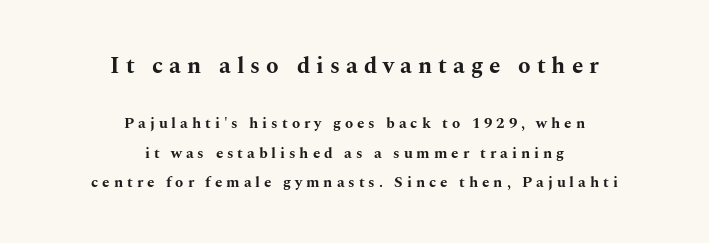
{"italic": "no", "bold": "yes", "underline": "no", "align": "center", "line_spacing": "loose", "line_spacing_ratio": 1.98, "letter_spacing": "wide", "letter_spacing_em": 0.26, "larger_block": "first", "size_ratio": 1.53, "glyph_px": 23}
